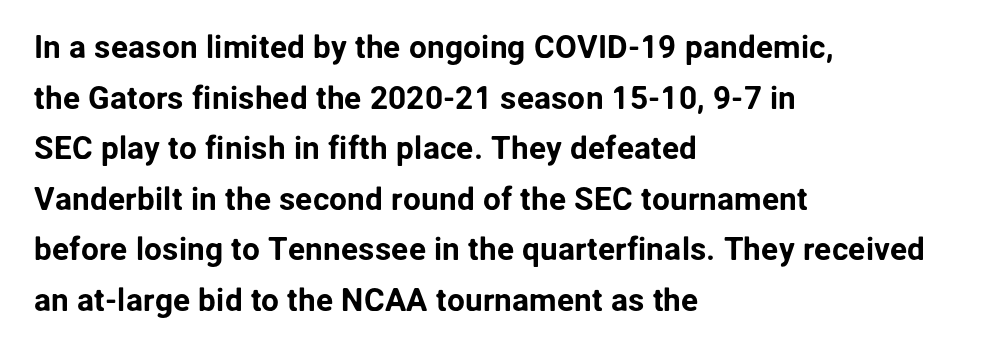
It's the straight-up-and-down kind of type. This sample uses a sans-serif face. Each letter keeps its own natural width here, so spacing adapts to shape. Layout note: lines flush left. The tracking reads as untouched default to a designer's eye. Is there much room between lines? A standard amount, neither cramped nor airy.
